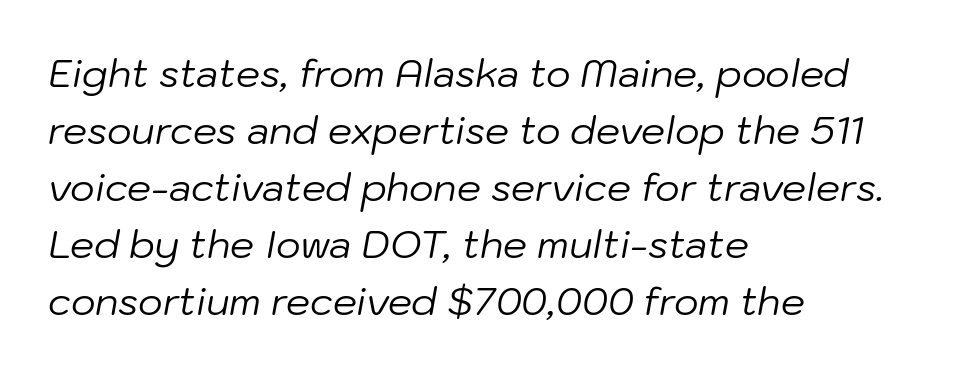
Is there much room between lines? A standard amount, neither cramped nor airy. The font's italic variant was chosen for this text. No letter is thick-stroked: the sample isn't bold. Caption: multi-line text, flush left, ragged right. Decoration check: the copy has no underline. Spacing verdict: proportional, widths tailored to each character.
